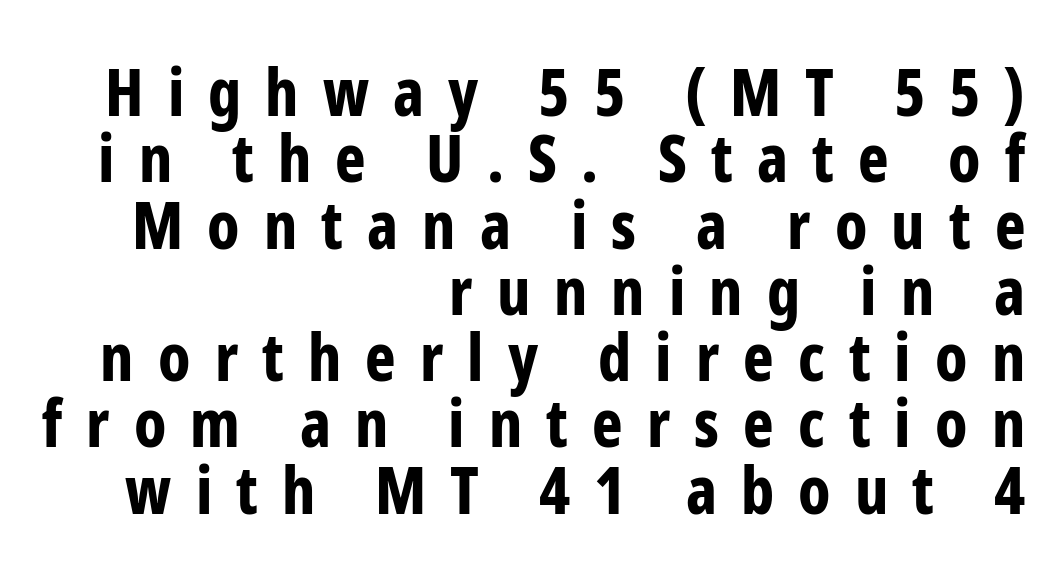
The image shows 65 px bold, condensed sans-serif type, upright; set right-aligned, tight line spacing (1.02x), unusually wide letter spacing (+0.37 em), not underlined; low stroke contrast and a medium x-height.
